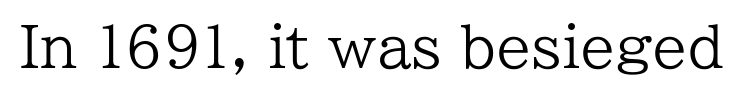
Q: Is the text bold? A: No.
Q: Is the text italic (slanted)? A: No, it is upright.
Q: Is the typeface a serif or a sans-serif typeface? A: Serif.
Q: Is the text underlined? A: No.
Q: Is the spacing between letters normal or unusually wide? A: Normal.
Q: Width (condensed, normal, or wide)? A: Normal.
Q: Stroke contrast? A: Low.
Q: x-height? A: Medium.
Q: Monospaced? A: No.
